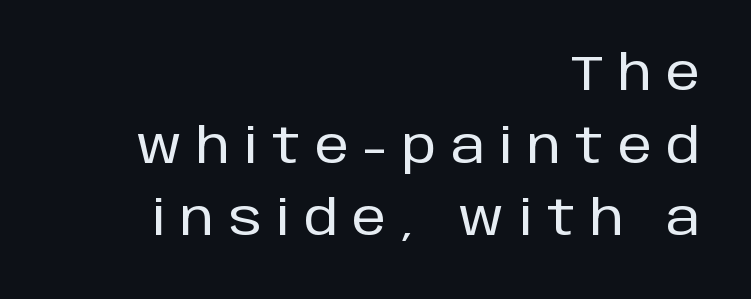
{"serif": "no", "italic": "no", "width": "normal", "stroke_contrast": "low", "x_height": "large", "monospaced": "no", "underline": "no", "align": "right", "line_spacing": "normal", "line_spacing_ratio": 1.48, "letter_spacing": "wide", "letter_spacing_em": 0.3, "glyph_px": 49}
